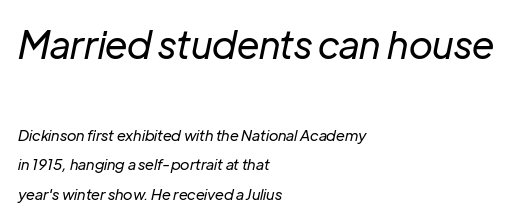
The image shows 38 px regular-weight type, italic (leaning right); set left-aligned, loose line spacing (1.98x), normal letter spacing, not underlined; the first (top) block is 2.53x larger; low stroke contrast and a medium x-height.
